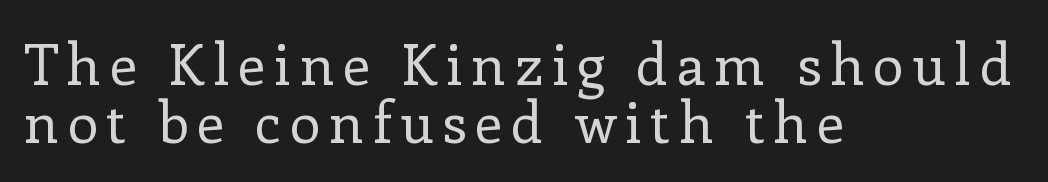
Q: Is the text bold? A: No.
Q: Is the text italic (slanted)? A: No, it is upright.
Q: Is the typeface a serif or a sans-serif typeface? A: Serif.
Q: Is the text underlined? A: No.
Q: How is the paragraph aligned? A: Left-aligned.
Q: Is the spacing between lines tight, normal or loose? A: Tight.
Q: Width (condensed, normal, or wide)? A: Normal.
Q: Stroke contrast? A: Low.
Q: x-height? A: Medium.
Q: Monospaced? A: No.
